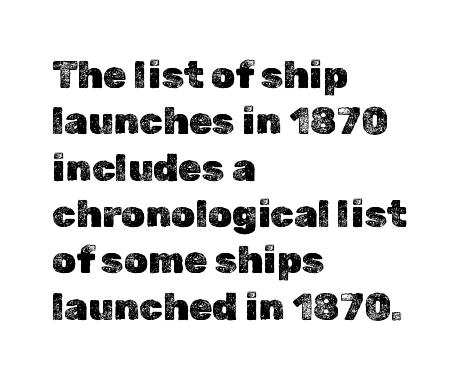
Glyph-to-glyph distance matches everyday printed text. Rendered with straight, roman letterforms. Bare-footed words on every line. Layout note: lines flush left. These lines are rendered in a variable-pitch font.
